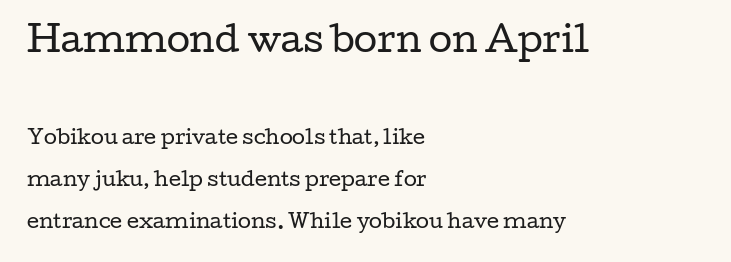
{"serif": "yes", "italic": "no", "bold": "no", "weight": "regular", "width": "wide", "stroke_contrast": "low", "x_height": "medium", "monospaced": "no", "underline": "no", "align": "left", "line_spacing": "loose", "line_spacing_ratio": 2.22, "letter_spacing": "normal", "letter_spacing_em": 0.0, "larger_block": "first", "size_ratio": 1.79, "glyph_px": 34}
